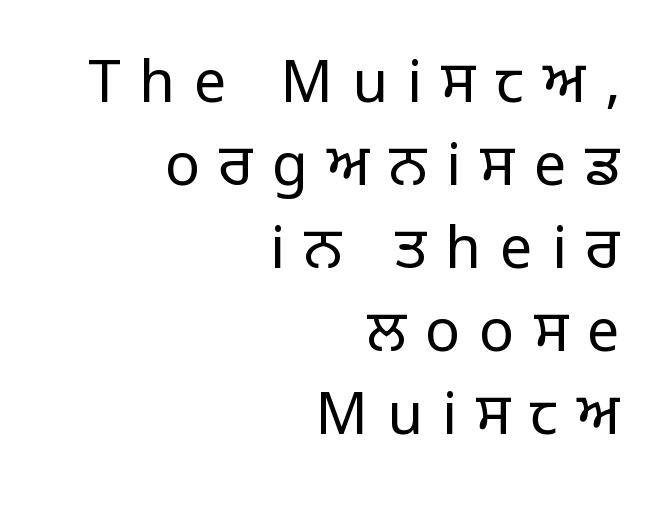
The image shows 58 px regular-weight sans-serif type, upright; set right-aligned, normal line spacing (1.43x), unusually wide letter spacing (+0.33 em), not underlined; low stroke contrast and a large x-height.
